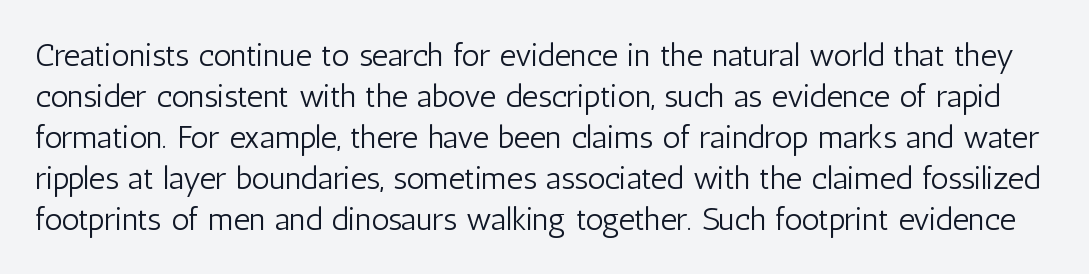
The image shows 32 px light, condensed sans-serif type, upright; set normal line spacing (1.28x), normal letter spacing, not underlined; low stroke contrast and a medium x-height.
